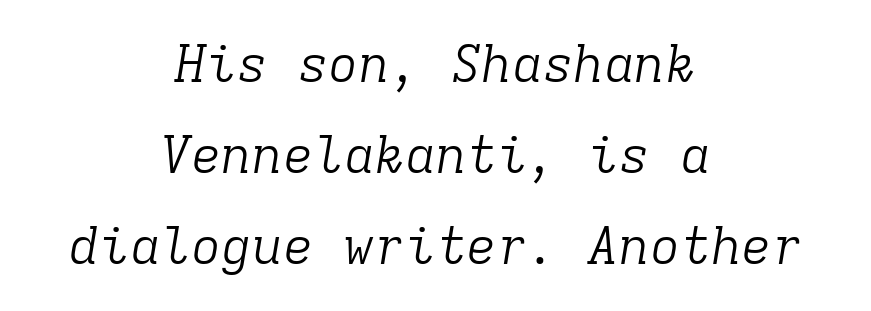
These lines were composed using italics. Default kerning and tracking; the words read as compact shapes. A serif font was chosen for this passage. Think of a typewriter: that constant character pitch is what you see here. Has an underline been added? It has not.
